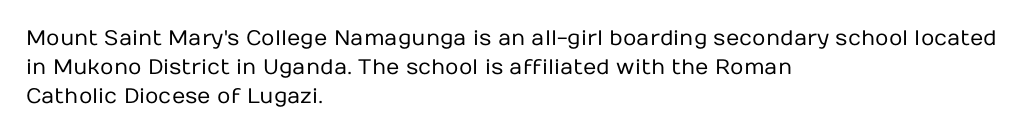
Q: Is the text bold? A: No.
Q: Is the text italic (slanted)? A: No, it is upright.
Q: Is the text underlined? A: No.
Q: How is the paragraph aligned? A: Left-aligned.
Q: Is the spacing between letters normal or unusually wide? A: Normal.
Q: Is the spacing between lines tight, normal or loose? A: Normal.
